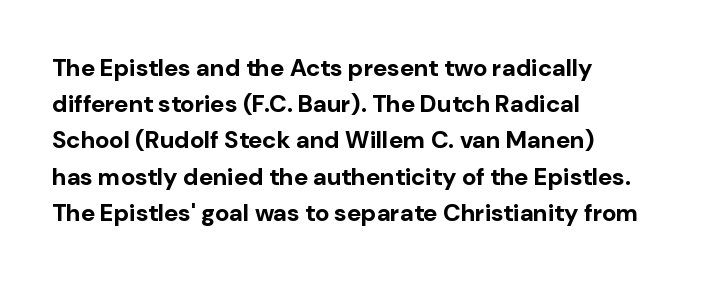
The image shows 24 px bold type, upright; set left-aligned, normal line spacing (1.51x), normal letter spacing, not underlined.
